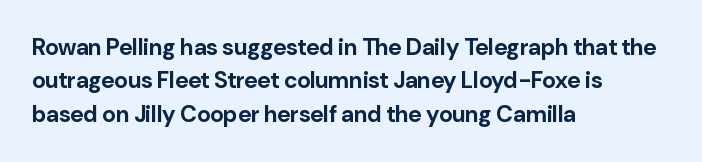
Every letter is thick-stroked: bold, no question. The space directly below the letters is spotless. How would I describe the line gaps? Plain and ordinary. A classic flush-left, rag-right setting is used for this passage. The specimen reads as upright at a glance.
